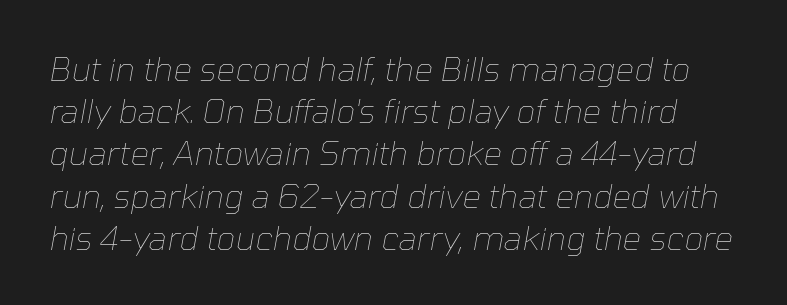
{"italic": "yes", "lean": "right", "slant_degrees": 10, "bold": "no", "weight": "thin", "width": "normal", "stroke_contrast": "low", "x_height": "medium", "monospaced": "no", "underline": "no", "line_spacing": "normal", "line_spacing_ratio": 1.28, "letter_spacing": "normal", "letter_spacing_em": 0.0, "glyph_px": 33}
